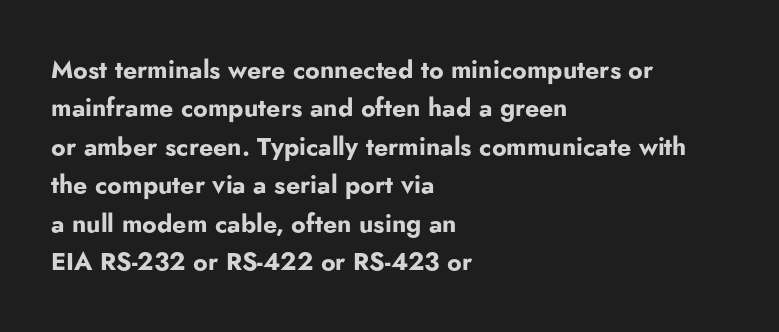
The image shows 25 px bold type, upright; set left-aligned, normal line spacing (1.54x), normal letter spacing, not underlined.
